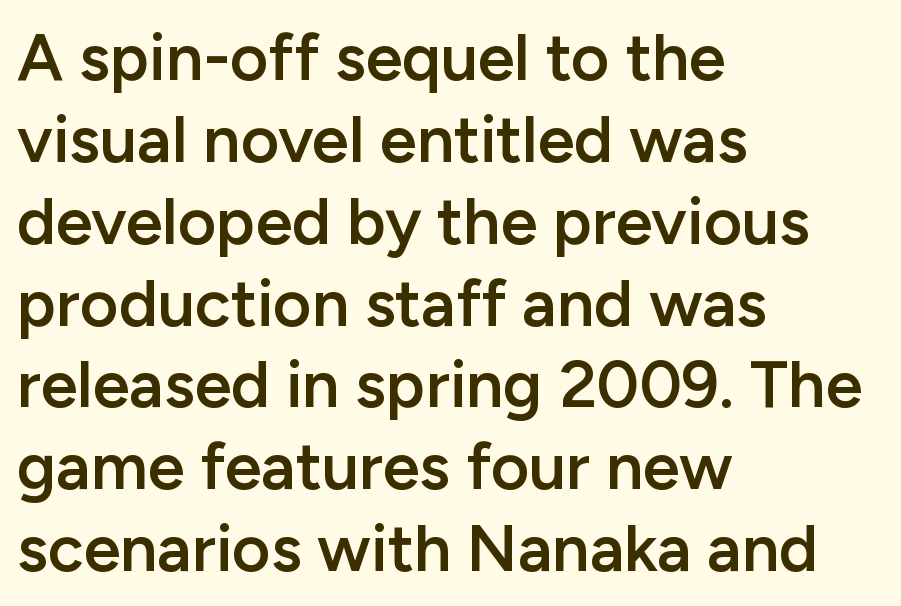
Q: Is the text bold? A: Semi-bold.
Q: Is the text italic (slanted)? A: No, it is upright.
Q: Is the typeface a serif or a sans-serif typeface? A: Sans-serif.
Q: Is the text underlined? A: No.
Q: How is the paragraph aligned? A: Left-aligned.
Q: Is the spacing between letters normal or unusually wide? A: Normal.
Q: Width (condensed, normal, or wide)? A: Normal.
Q: Stroke contrast? A: Low.
Q: x-height? A: Medium.
Q: Monospaced? A: No.
